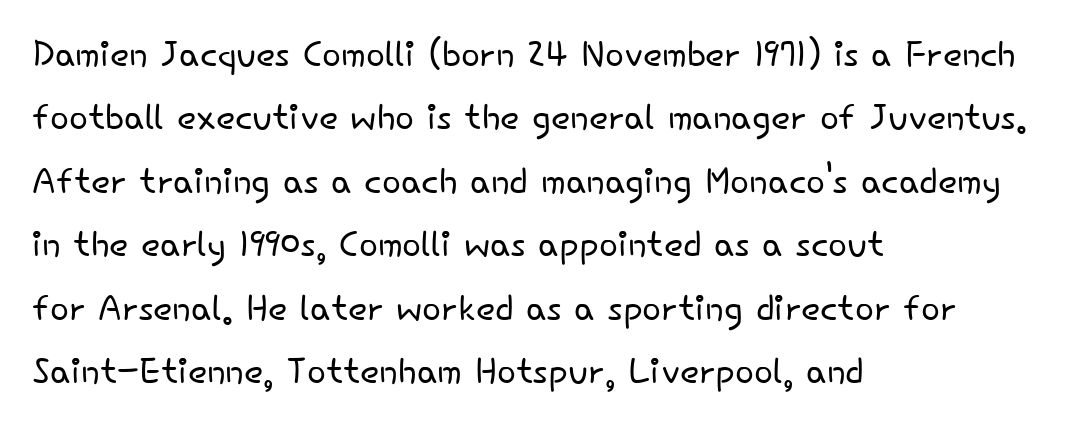
Q: Is the text bold? A: No.
Q: Is the text italic (slanted)? A: No, it is upright.
Q: Is the typeface a serif or a sans-serif typeface? A: Sans-serif.
Q: Is the text underlined? A: No.
Q: How is the paragraph aligned? A: Left-aligned.
Q: Is the spacing between letters normal or unusually wide? A: Normal.
Q: Is the spacing between lines tight, normal or loose? A: Normal.
Q: Width (condensed, normal, or wide)? A: Normal.
Q: Stroke contrast? A: Low.
Q: x-height? A: Small.
Q: Monospaced? A: No.
